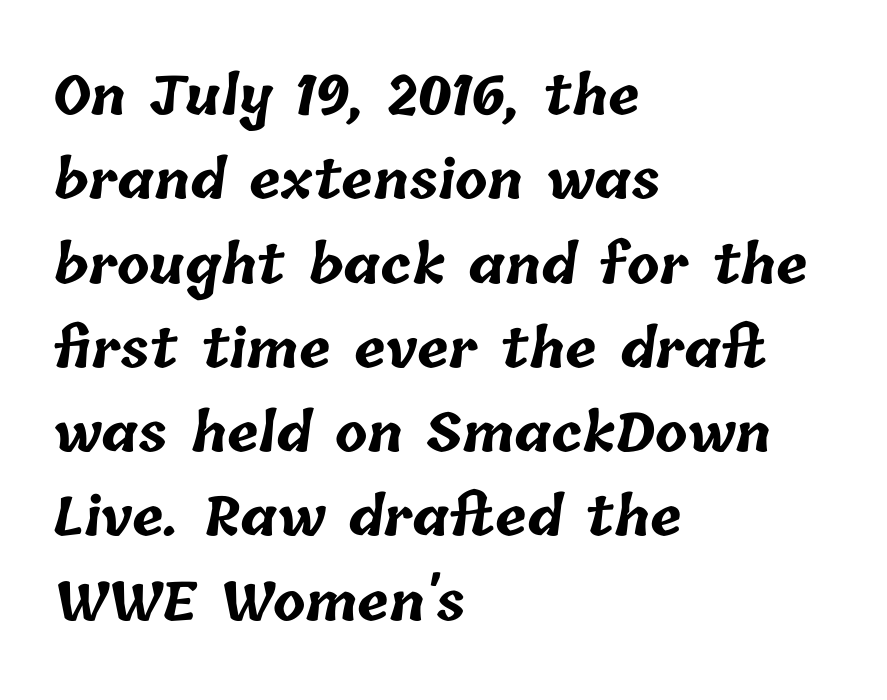
Honestly, the letter spacing is just normal — you wouldn't notice it. I'd describe the lettering as bold — thick and assertive. Proportional: the letters do not fall into vertical columns. A typesetter would call this leading conventional body-copy spacing.
